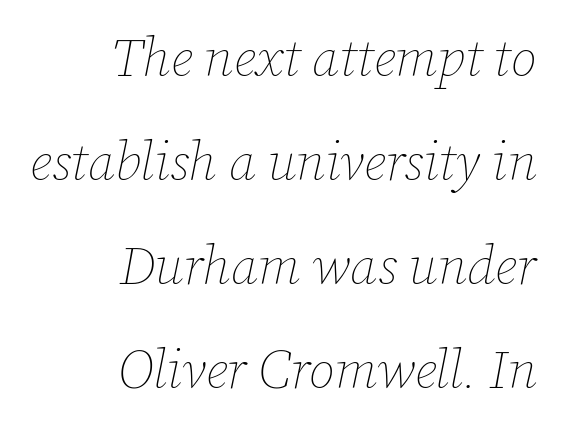
The image shows 53 px thin type, italic (leaning right); set right-aligned, loose line spacing (1.96x), normal letter spacing, not underlined; low stroke contrast and a medium x-height.
